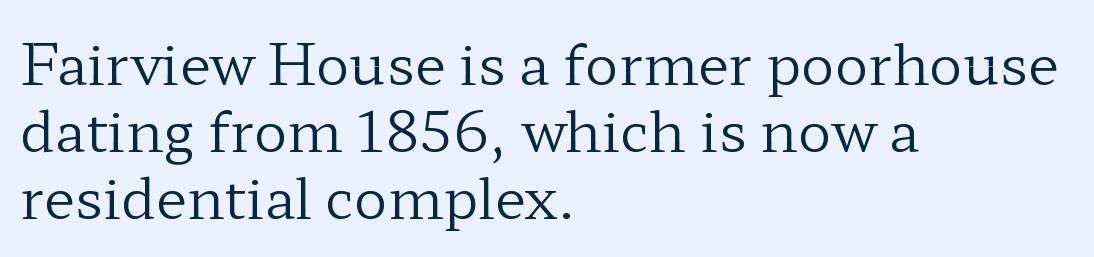
Q: Is the text bold? A: No.
Q: Is the text italic (slanted)? A: No, it is upright.
Q: Is the typeface a serif or a sans-serif typeface? A: Serif.
Q: Is the text underlined? A: No.
Q: How is the paragraph aligned? A: Left-aligned.
Q: Is the spacing between letters normal or unusually wide? A: Normal.
Q: Width (condensed, normal, or wide)? A: Wide.
Q: Stroke contrast? A: Low.
Q: x-height? A: Medium.
Q: Monospaced? A: No.
